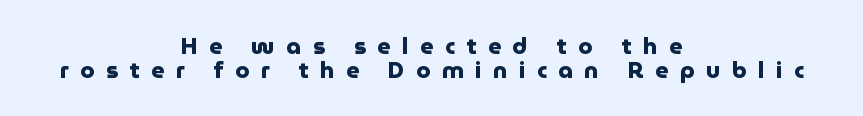
{"italic": "no", "bold": "yes", "underline": "no", "align": "center", "line_spacing": "tight", "line_spacing_ratio": 1.04, "letter_spacing": "wide", "letter_spacing_em": 0.5, "glyph_px": 23}
